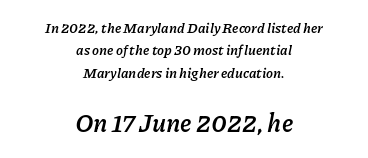
Q: Is the text bold? A: Yes.
Q: Is the text italic (slanted)? A: Yes, it leans right by about 11 degrees.
Q: Is the text underlined? A: No.
Q: How is the paragraph aligned? A: Centered.
Q: Is the spacing between letters normal or unusually wide? A: Normal.
Q: Is the spacing between lines tight, normal or loose? A: Normal.
Q: Which block of text is set in a larger size, the first (top) or the second (bottom)? A: The second (bottom) one.
